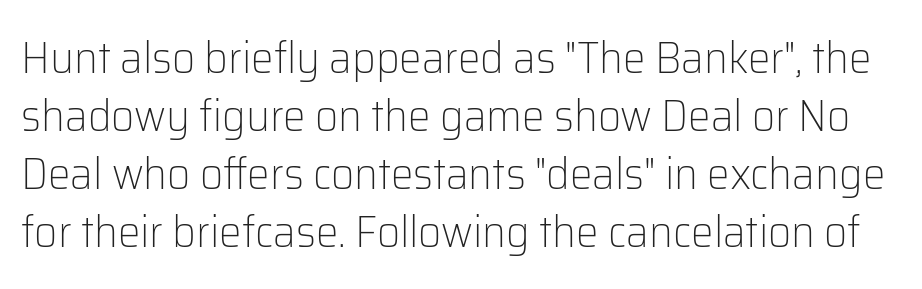
{"serif": "no", "italic": "no", "bold": "no", "weight": "light", "width": "normal", "stroke_contrast": "low", "x_height": "medium", "monospaced": "no", "underline": "no", "line_spacing": "normal", "line_spacing_ratio": 1.29, "letter_spacing": "normal", "letter_spacing_em": 0.0, "glyph_px": 45}
